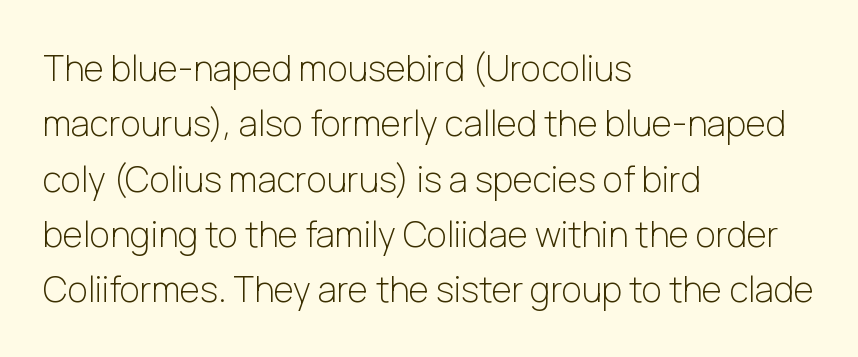
{"serif": "no", "italic": "no", "bold": "no", "weight": "light", "width": "normal", "stroke_contrast": "low", "x_height": "medium", "monospaced": "no", "underline": "no", "align": "left", "line_spacing": "normal", "line_spacing_ratio": 1.58, "letter_spacing": "normal", "letter_spacing_em": 0.0, "glyph_px": 35}
